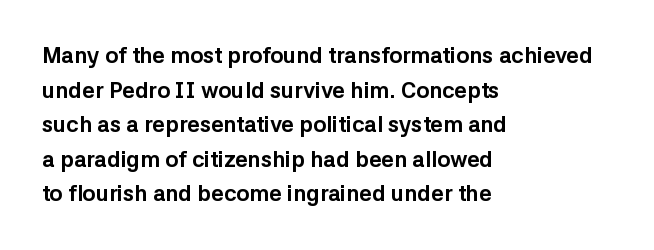
This sample uses an upright cut, with every glyph sitting square on the baseline. Whoever set this chose a conventional vertical rhythm. Students, note that the glyphs here touch the page at normal intervals. Strokes here are thick enough to call this a true bold.
